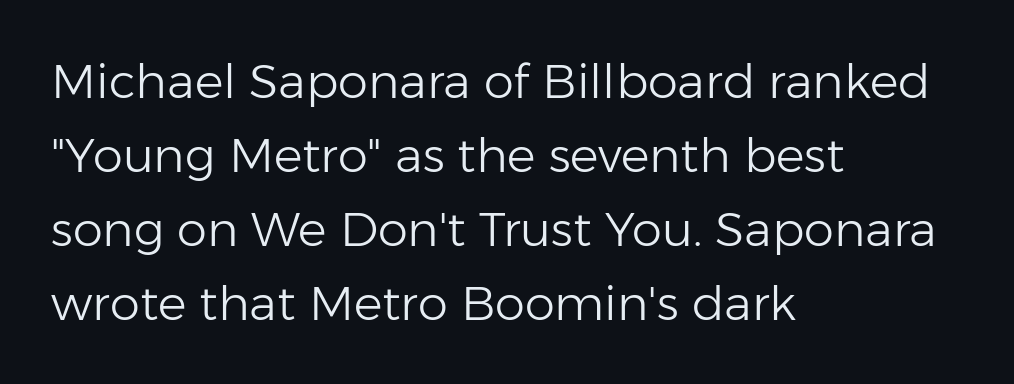
Reading down the column, the eye jumps a familiar distance to each next line. Are there feet on the stems? There aren't — it's a sans. In CSS terms this would be text-align: left. Think of a printed novel: that variable character pitch is what you see here. When letters stand straight like this, we call the style roman or upright.
